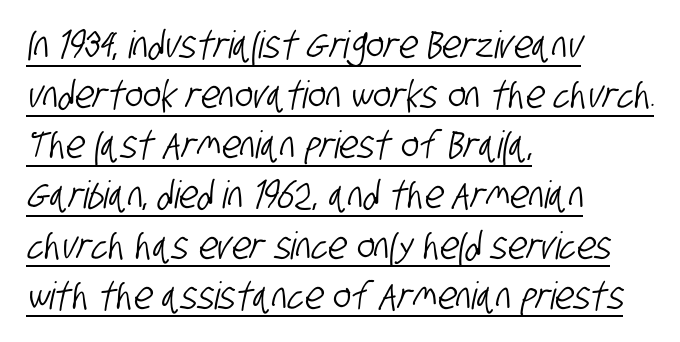
{"serif": "no", "width": "condensed", "stroke_contrast": "low", "x_height": "large", "monospaced": "no", "underline": "yes", "align": "left", "line_spacing": "normal", "line_spacing_ratio": 1.32, "letter_spacing": "normal", "letter_spacing_em": 0.0, "glyph_px": 38}
